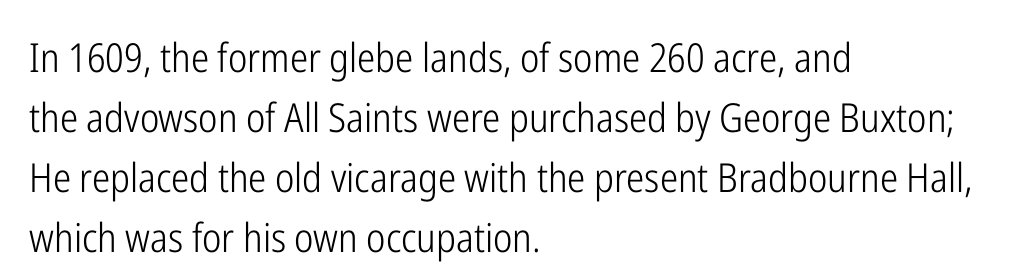
Q: Is the text bold? A: No.
Q: Is the text italic (slanted)? A: No, it is upright.
Q: Is the typeface a serif or a sans-serif typeface? A: Sans-serif.
Q: Is the text underlined? A: No.
Q: How is the paragraph aligned? A: Left-aligned.
Q: Is the spacing between letters normal or unusually wide? A: Normal.
Q: Is the spacing between lines tight, normal or loose? A: Normal.
Q: Width (condensed, normal, or wide)? A: Condensed.
Q: Stroke contrast? A: Low.
Q: x-height? A: Medium.
Q: Monospaced? A: No.
